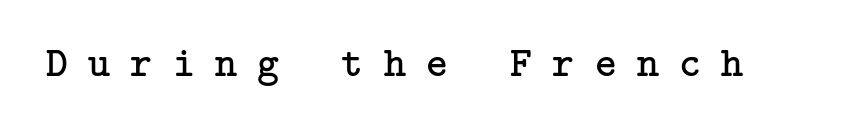
{"serif": "yes", "italic": "no", "bold": "no", "weight": "regular", "width": "normal", "stroke_contrast": "low", "x_height": "medium", "underline": "no", "letter_spacing": "wide", "letter_spacing_em": 0.48, "glyph_px": 42}
